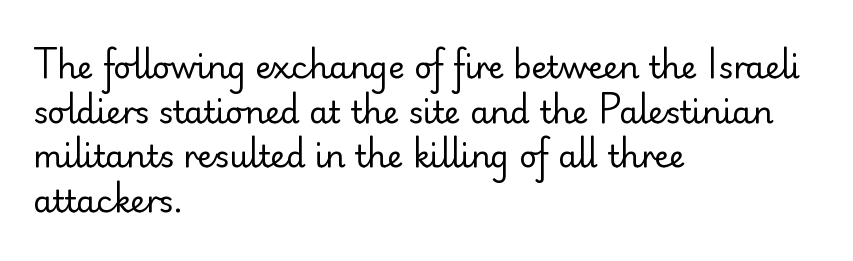
The image shows 31 px regular-weight sans-serif type, upright; set left-aligned, normal line spacing (1.44x), normal letter spacing, not underlined; low stroke contrast and a small x-height.
